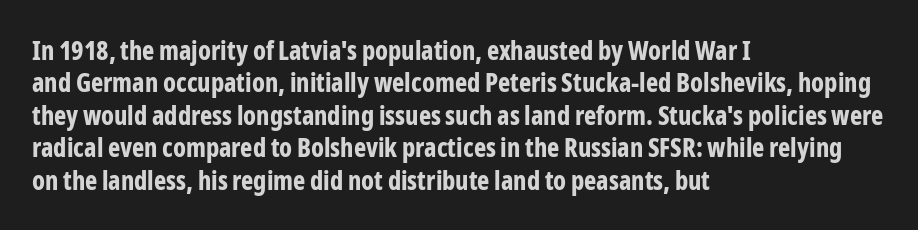
{"italic": "no", "bold": "yes", "underline": "no", "align": "left", "line_spacing": "normal", "line_spacing_ratio": 1.25, "letter_spacing": "normal", "letter_spacing_em": 0.0, "glyph_px": 26}
